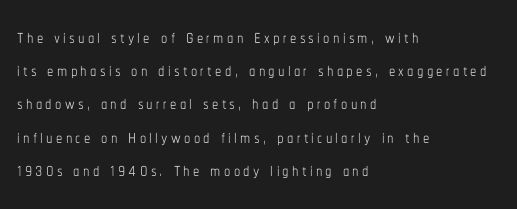
If you drew a line through each stem, it would be perfectly vertical. Vertical spacing — default. Anything drawn beneath the words? Only blank space. Stems here are at most as thick as an everyday book face. A classic flush-left, rag-right setting is used for this passage.
